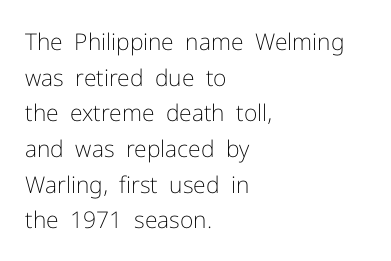
{"italic": "no", "bold": "no", "underline": "no", "align": "left", "line_spacing": "normal", "line_spacing_ratio": 1.55, "letter_spacing": "normal", "letter_spacing_em": 0.0, "glyph_px": 23}
